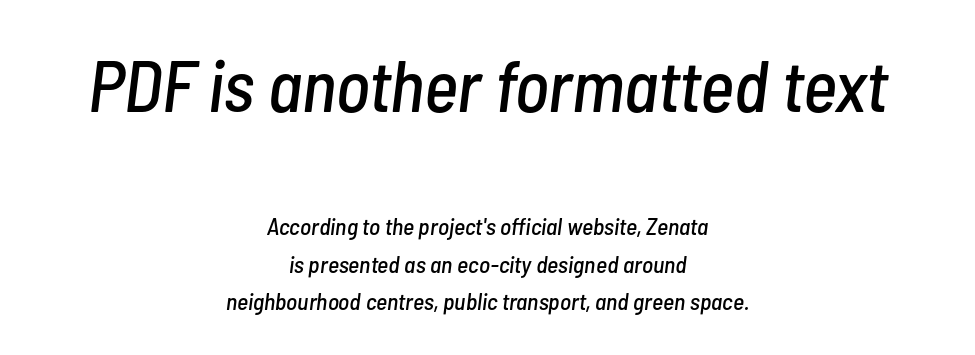
Italic? Definitely — the glyphs are oblique. Vertical spacing — default. Caption: standard tracking, unaltered. The rendering uses natural spacing where letterforms have individual widths.
